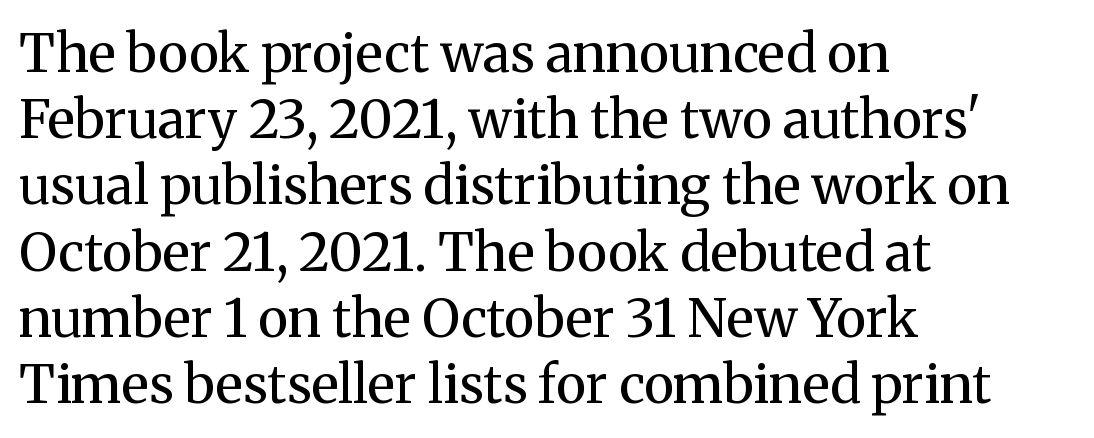
Summary of weight: not heavy and not bold. Inter-character spacing is left at the font's built-in metrics. Serif or sans? Serif — the stroke terminals have little feet. Horizontally, the lines are justified to the leading edge only.
